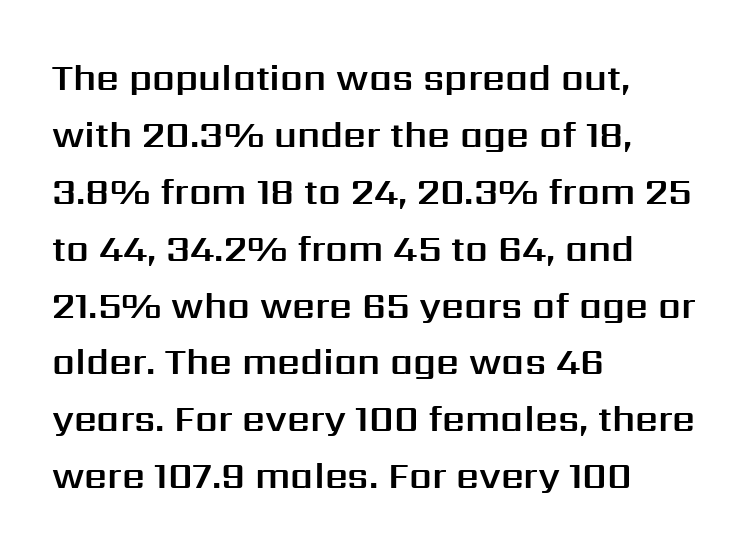
The image shows 36 px sans-serif type, upright; set left-aligned, normal line spacing (1.58x), normal letter spacing, not underlined; medium stroke contrast and a medium x-height.
